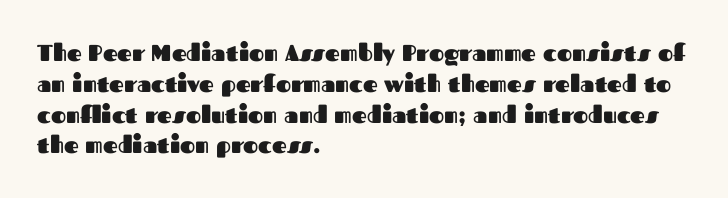
Q: Is the text bold? A: Yes.
Q: Is the text italic (slanted)? A: No, it is upright.
Q: Is the text underlined? A: No.
Q: How is the paragraph aligned? A: Left-aligned.
Q: Is the spacing between letters normal or unusually wide? A: Normal.
Q: Is the spacing between lines tight, normal or loose? A: Normal.
